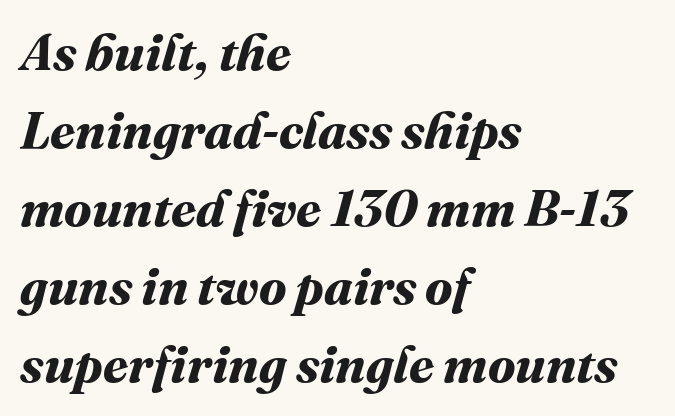
Q: Is the text bold? A: Yes.
Q: Is the text underlined? A: No.
Q: How is the paragraph aligned? A: Left-aligned.
Q: Is the spacing between letters normal or unusually wide? A: Normal.
Q: Is the spacing between lines tight, normal or loose? A: Normal.
Q: Width (condensed, normal, or wide)? A: Normal.
Q: Stroke contrast? A: Medium.
Q: x-height? A: Medium.
Q: Monospaced? A: No.
